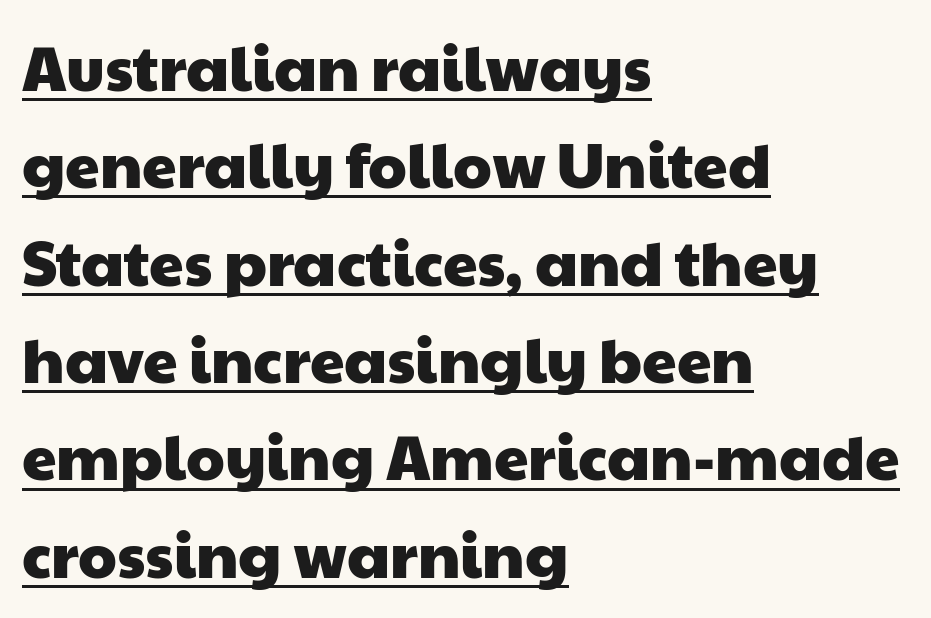
Q: Is the typeface a serif or a sans-serif typeface? A: Sans-serif.
Q: Is the text underlined? A: Yes.
Q: How is the paragraph aligned? A: Left-aligned.
Q: Is the spacing between letters normal or unusually wide? A: Normal.
Q: Is the spacing between lines tight, normal or loose? A: Normal.
Q: Width (condensed, normal, or wide)? A: Wide.
Q: Stroke contrast? A: Low.
Q: x-height? A: Medium.
Q: Monospaced? A: No.
